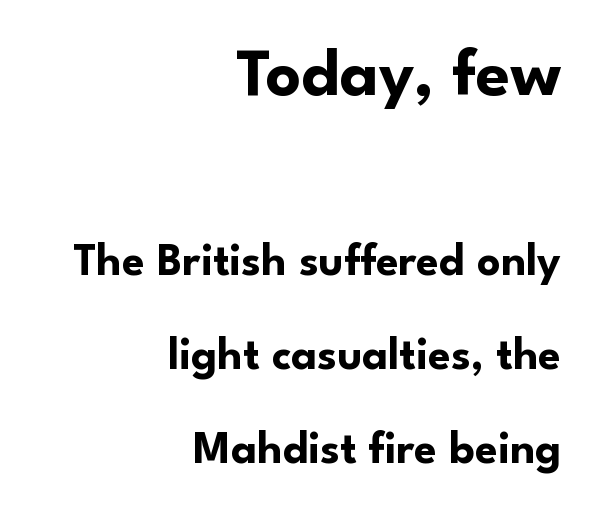
Here the designer chose a conventional face with non-uniform glyph widths. The characters display no serif detailing; their extremities are plain. The ragged edge is on the left, which tells us the setting is flush right. Letter spacing: default. Bigger letters appear in the top chunk; the bottom chunk is reduced. Italic: no, the glyphs are upright roman.
